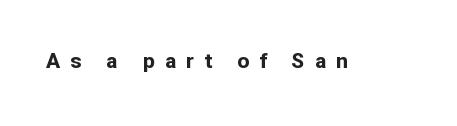
{"italic": "no", "bold": "yes", "underline": "no", "letter_spacing": "wide", "letter_spacing_em": 0.48, "glyph_px": 21}
